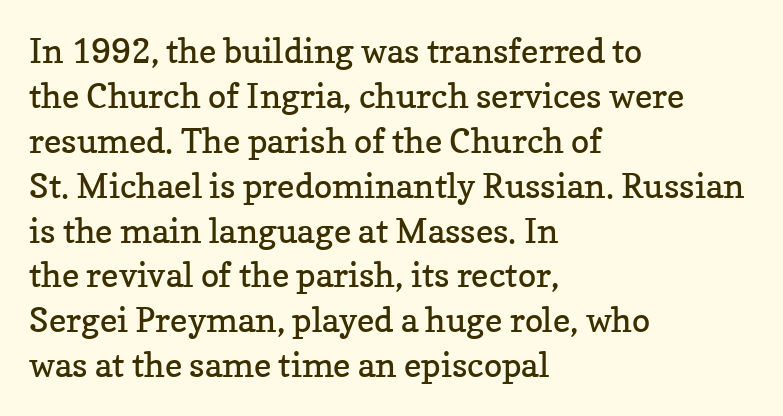
Line spacing here is normal. Is there any slant? The stems are plumb. The letters advance in unequal steps, a hallmark of proportional type. Notice how the passage keeps a crisp vertical edge on the left only.
